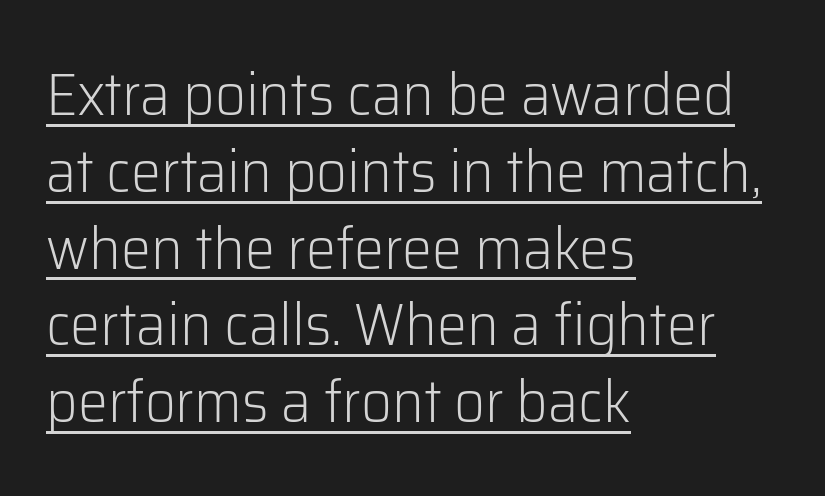
Q: Is the text bold? A: No.
Q: Is the text italic (slanted)? A: No, it is upright.
Q: Is the typeface a serif or a sans-serif typeface? A: Sans-serif.
Q: Is the text underlined? A: Yes.
Q: How is the paragraph aligned? A: Left-aligned.
Q: Is the spacing between letters normal or unusually wide? A: Normal.
Q: Is the spacing between lines tight, normal or loose? A: Normal.
Q: Width (condensed, normal, or wide)? A: Normal.
Q: Stroke contrast? A: Low.
Q: x-height? A: Medium.
Q: Monospaced? A: No.
